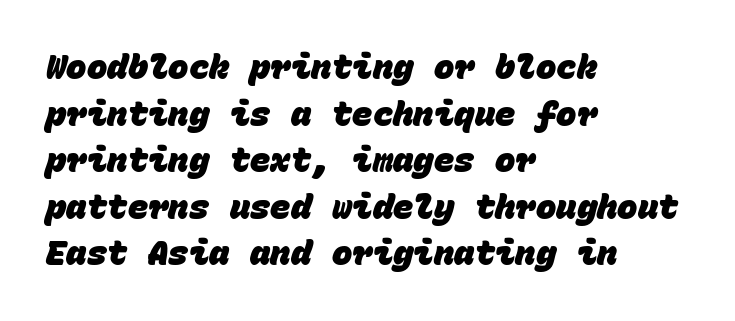
The image shows 34 px heavy sans-serif type, monospaced; set left-aligned, normal line spacing (1.37x), normal letter spacing, not underlined; low stroke contrast and a large x-height.
